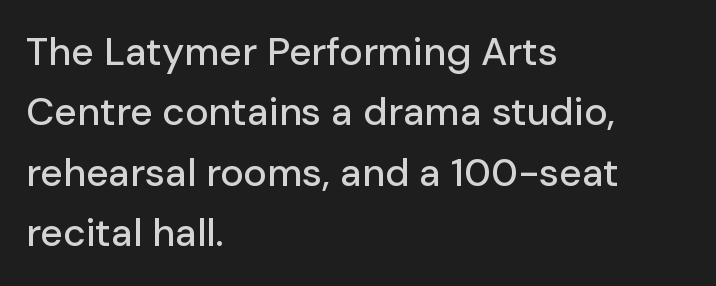
{"serif": "no", "italic": "no", "width": "normal", "stroke_contrast": "low", "x_height": "medium", "monospaced": "no", "underline": "no", "align": "left", "line_spacing": "normal", "line_spacing_ratio": 1.55, "letter_spacing": "normal", "letter_spacing_em": 0.0, "glyph_px": 39}
